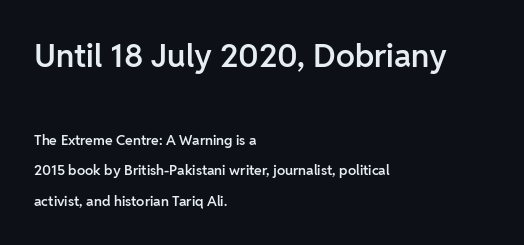
Q: Is the text bold? A: Semi-bold.
Q: Is the text italic (slanted)? A: No, it is upright.
Q: Is the typeface a serif or a sans-serif typeface? A: Sans-serif.
Q: Is the text underlined? A: No.
Q: How is the paragraph aligned? A: Left-aligned.
Q: Is the spacing between letters normal or unusually wide? A: Normal.
Q: Is the spacing between lines tight, normal or loose? A: Loose.
Q: Which block of text is set in a larger size, the first (top) or the second (bottom)? A: The first (top) one.
Q: Width (condensed, normal, or wide)? A: Normal.
Q: Stroke contrast? A: Low.
Q: x-height? A: Medium.
Q: Monospaced? A: No.
